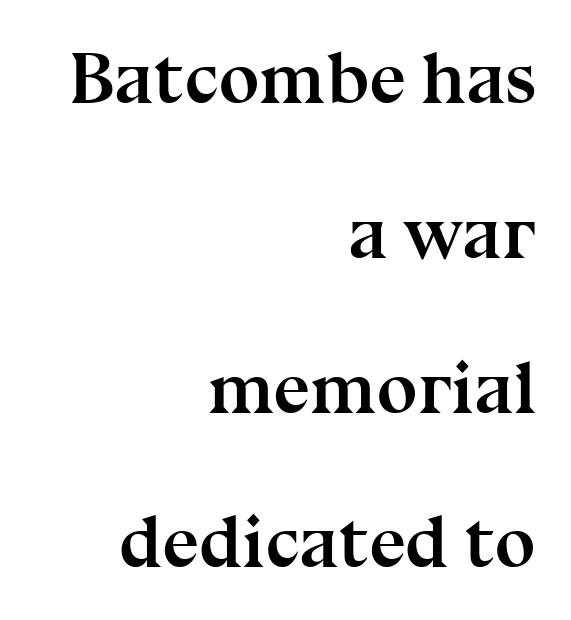
The image shows 73 px semibold serif type, upright; set right-aligned, loose line spacing (2.12x), normal letter spacing, not underlined; medium stroke contrast and a medium x-height.
